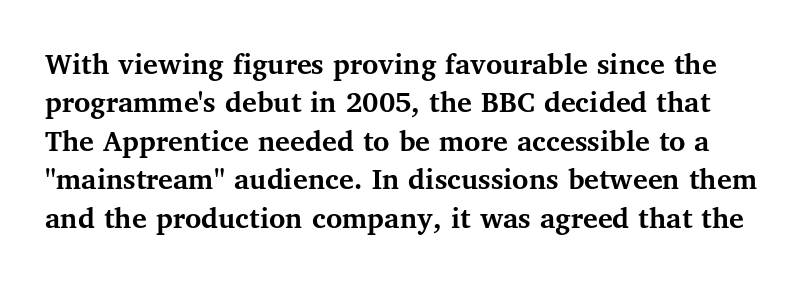
The image shows 31 px semibold serif type, upright; set line spacing 1.24x, normal letter spacing, not underlined; medium stroke contrast and a medium x-height.
